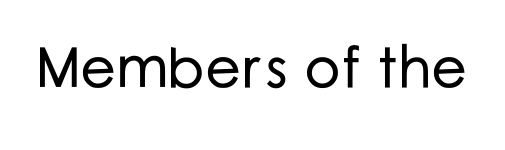
Q: Is the text italic (slanted)? A: No, it is upright.
Q: Is the typeface a serif or a sans-serif typeface? A: Sans-serif.
Q: Is the text underlined? A: No.
Q: Is the spacing between letters normal or unusually wide? A: Normal.
Q: Width (condensed, normal, or wide)? A: Normal.
Q: Stroke contrast? A: Low.
Q: x-height? A: Medium.
Q: Monospaced? A: No.
